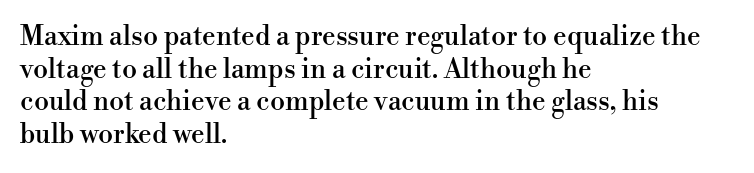
Q: Is the text italic (slanted)? A: No, it is upright.
Q: Is the text underlined? A: No.
Q: How is the paragraph aligned? A: Left-aligned.
Q: Is the spacing between letters normal or unusually wide? A: Normal.
